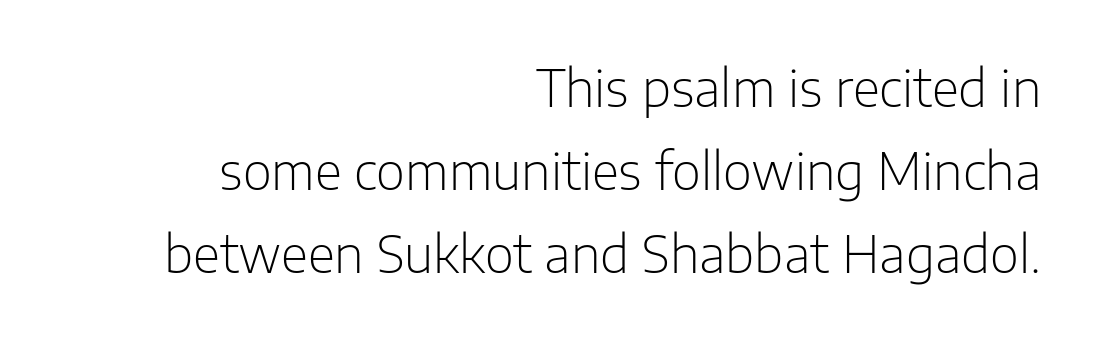
The image shows 50 px light sans-serif type, upright; set right-aligned, normal line spacing (1.66x), normal letter spacing, not underlined; low stroke contrast and a medium x-height.
